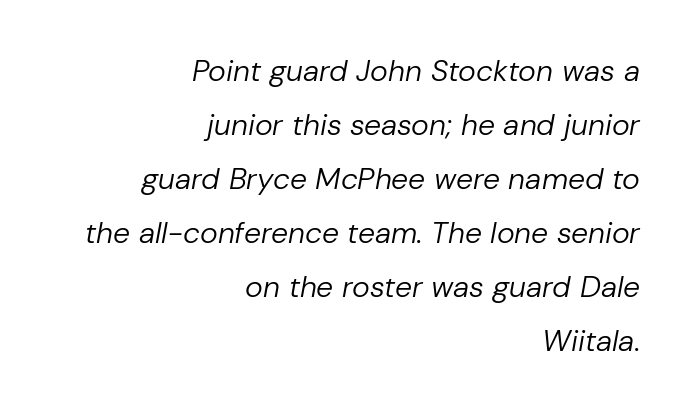
The image shows 30 px regular-weight type, italic (leaning right); set right-aligned, line spacing 1.8x, normal letter spacing, not underlined; low stroke contrast and a medium x-height.
